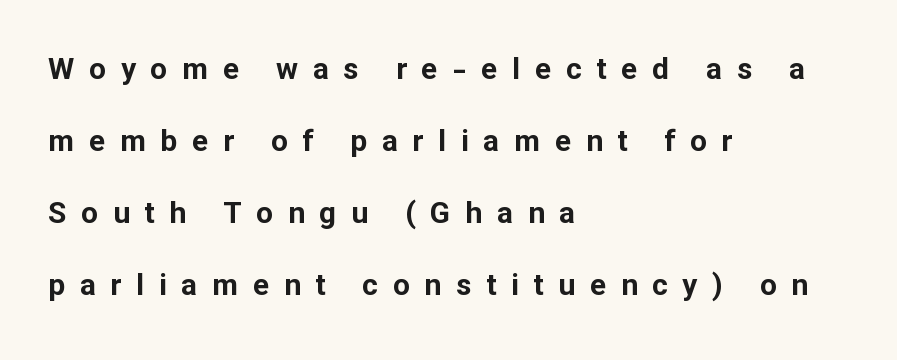
The image shows 30 px bold sans-serif type, upright; set left-aligned, loose line spacing (2.4x), unusually wide letter spacing (+0.49 em), not underlined; low stroke contrast and a medium x-height.
